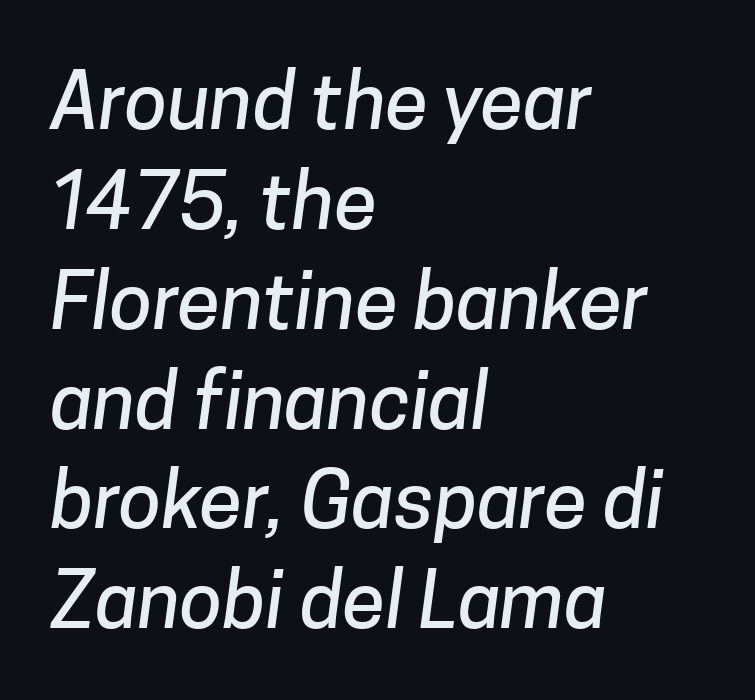
The image shows 78 px sans-serif type; set left-aligned, normal line spacing (1.28x), normal letter spacing, not underlined; low stroke contrast and a medium x-height.
